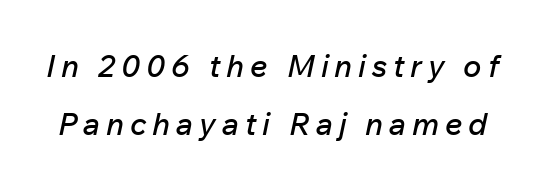
{"italic": "yes", "lean": "right", "slant_degrees": 12, "width": "normal", "stroke_contrast": "low", "x_height": "medium", "monospaced": "no", "underline": "no", "line_spacing_ratio": 1.88, "glyph_px": 31}
